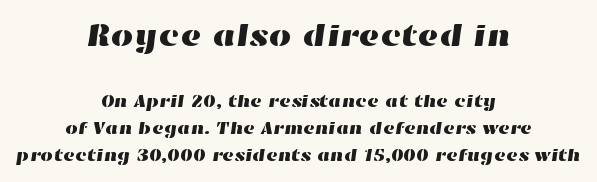
Size contrast runs from large at the top to small at the bottom. Character widths vary here, with narrow letters taking less room than wide ones. Notice how the passage keeps no hard edge, just a central spine. Vertically, the passage feels balanced, rows spaced as you'd expect. Honestly, the letter spacing is just normal — you wouldn't notice it.
